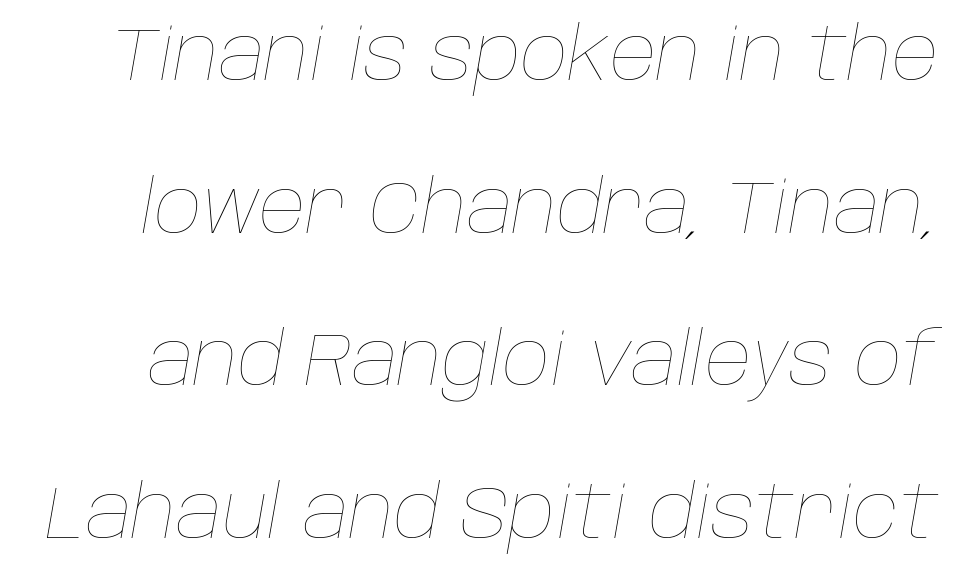
Q: Is the text bold? A: No.
Q: Is the text italic (slanted)? A: Yes, it leans right by about 10 degrees.
Q: Is the text underlined? A: No.
Q: Is the spacing between letters normal or unusually wide? A: Normal.
Q: Is the spacing between lines tight, normal or loose? A: Loose.
Q: Width (condensed, normal, or wide)? A: Normal.
Q: Stroke contrast? A: Low.
Q: x-height? A: Large.
Q: Monospaced? A: No.
